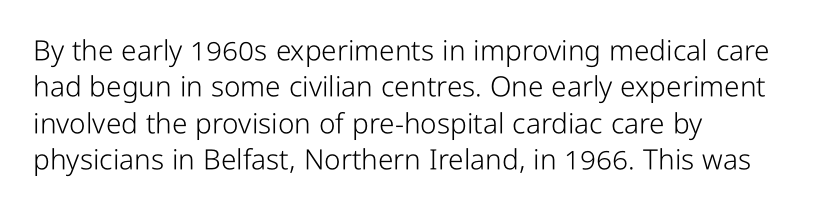
{"serif": "no", "italic": "no", "bold": "no", "weight": "light", "width": "condensed", "stroke_contrast": "low", "x_height": "medium", "monospaced": "no", "underline": "no", "align": "left", "line_spacing": "normal", "line_spacing_ratio": 1.3, "letter_spacing": "normal", "letter_spacing_em": 0.0, "glyph_px": 28}
